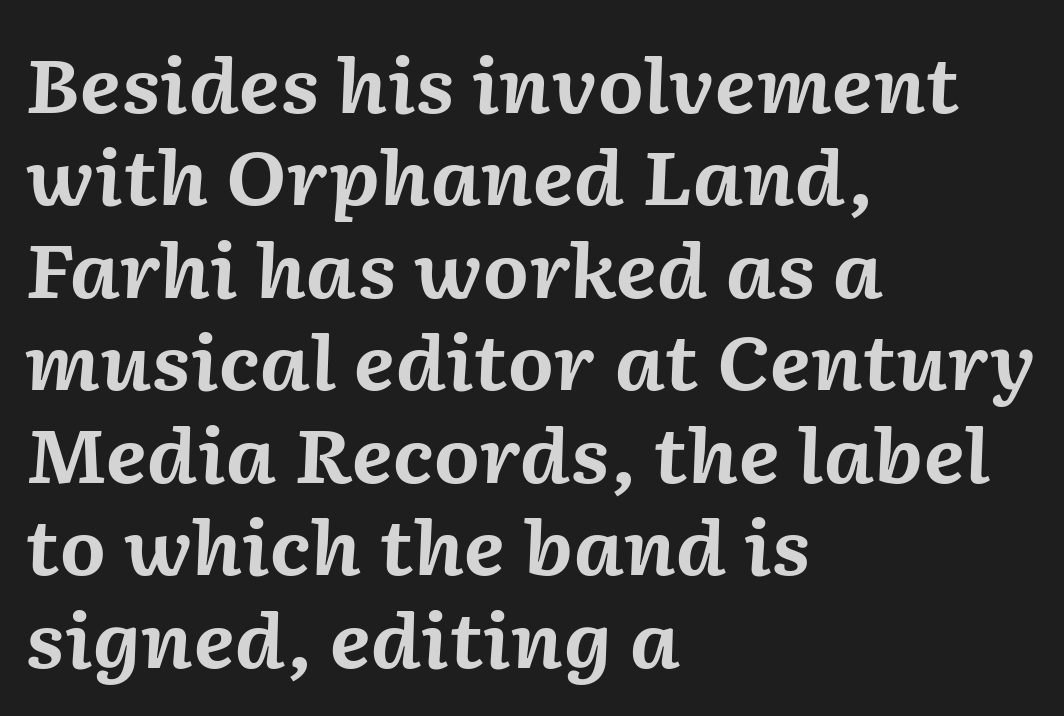
Whoever set this chose a conventional vertical rhythm. The letters advance in unequal steps, a hallmark of proportional type. In terms of posture, this sample is oblique. These words are printed bold, with thick strokes throughout. One-word summary of the alignment: left. Nobody touched the tracking dial on this one.
